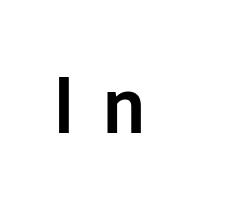
{"serif": "no", "italic": "no", "width": "condensed", "stroke_contrast": "low", "x_height": "medium", "monospaced": "no", "underline": "no", "letter_spacing": "wide", "letter_spacing_em": 0.38, "glyph_px": 76}
